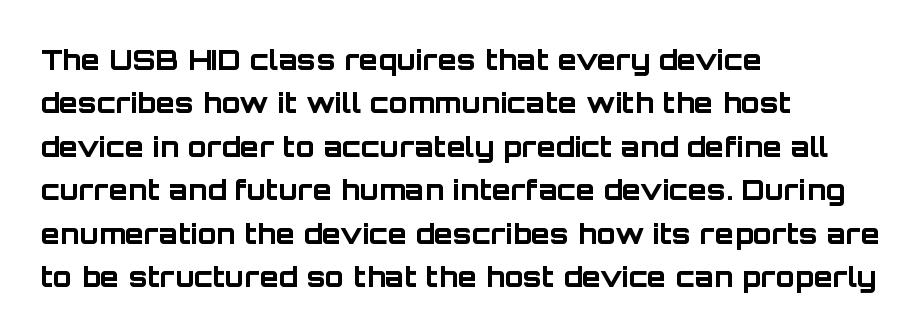
Q: Is the text bold? A: Yes.
Q: Is the text italic (slanted)? A: No, it is upright.
Q: Is the typeface a serif or a sans-serif typeface? A: Sans-serif.
Q: Is the text underlined? A: No.
Q: How is the paragraph aligned? A: Left-aligned.
Q: Is the spacing between letters normal or unusually wide? A: Normal.
Q: Is the spacing between lines tight, normal or loose? A: Normal.
Q: Width (condensed, normal, or wide)? A: Normal.
Q: Stroke contrast? A: Low.
Q: x-height? A: Large.
Q: Monospaced? A: No.
